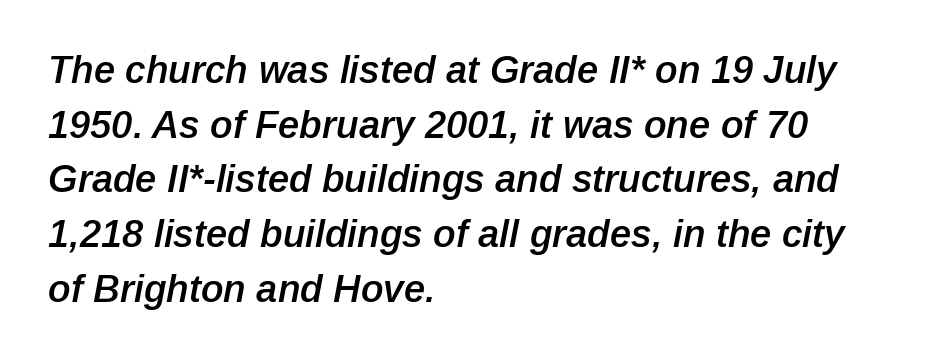
You can tell it's italic because the verticals aren't actually vertical. The passage shown is typed in a proportional face where columns would drift. You could call the tracking neutral — neither tight nor loose. Line beginnings align vertically; line endings do not. The zone under the glyphs is completely vacant. Line spacing here is normal.
